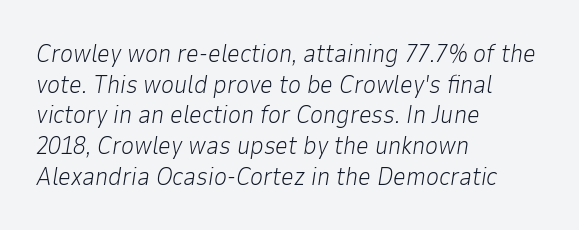
Q: Is the text bold? A: No.
Q: Is the text italic (slanted)? A: Yes, it leans right by about 9 degrees.
Q: Is the text underlined? A: No.
Q: How is the paragraph aligned? A: Left-aligned.
Q: Is the spacing between letters normal or unusually wide? A: Normal.
